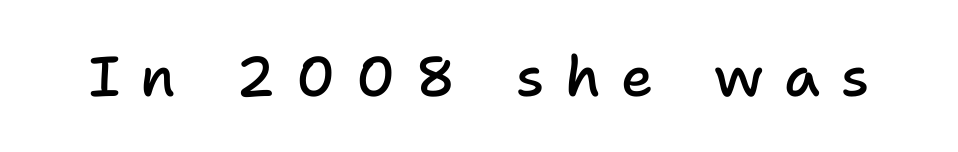
{"serif": "no", "italic": "no", "bold": "semi", "weight": "semibold", "width": "normal", "stroke_contrast": "low", "x_height": "medium", "monospaced": "no", "underline": "no", "letter_spacing": "wide", "letter_spacing_em": 0.37, "glyph_px": 56}
